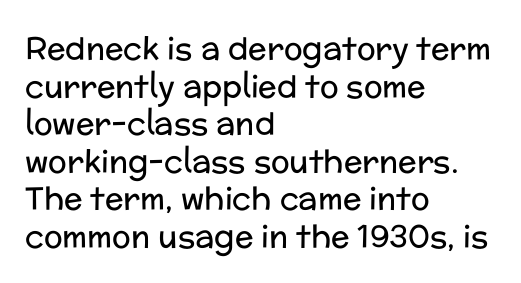
The image shows 31 px regular-weight sans-serif type, upright; set left-aligned, line spacing 1.21x, normal letter spacing, not underlined; low stroke contrast and a medium x-height.
